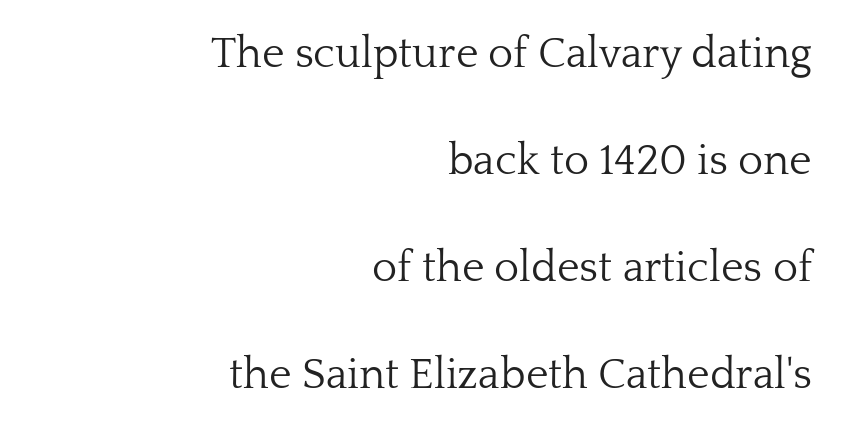
{"serif": "yes", "italic": "no", "bold": "no", "weight": "light", "width": "normal", "stroke_contrast": "low", "x_height": "medium", "monospaced": "no", "underline": "no", "align": "right", "line_spacing": "loose", "line_spacing_ratio": 2.49, "letter_spacing": "normal", "letter_spacing_em": 0.0, "glyph_px": 43}
